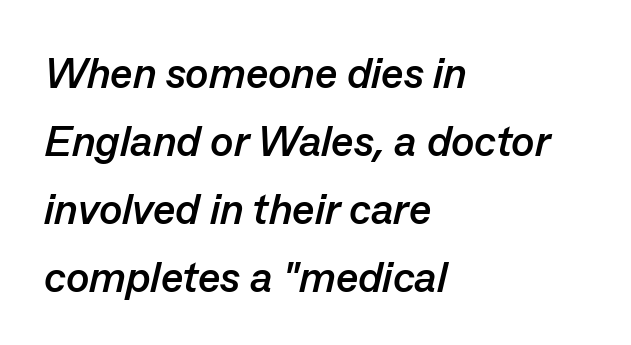
{"italic": "yes", "lean": "right", "slant_degrees": 13, "bold": "yes", "weight": "semibold", "width": "normal", "stroke_contrast": "low", "x_height": "medium", "monospaced": "no", "underline": "no", "align": "left", "line_spacing": "normal", "line_spacing_ratio": 1.58, "letter_spacing": "normal", "letter_spacing_em": 0.0, "glyph_px": 43}
